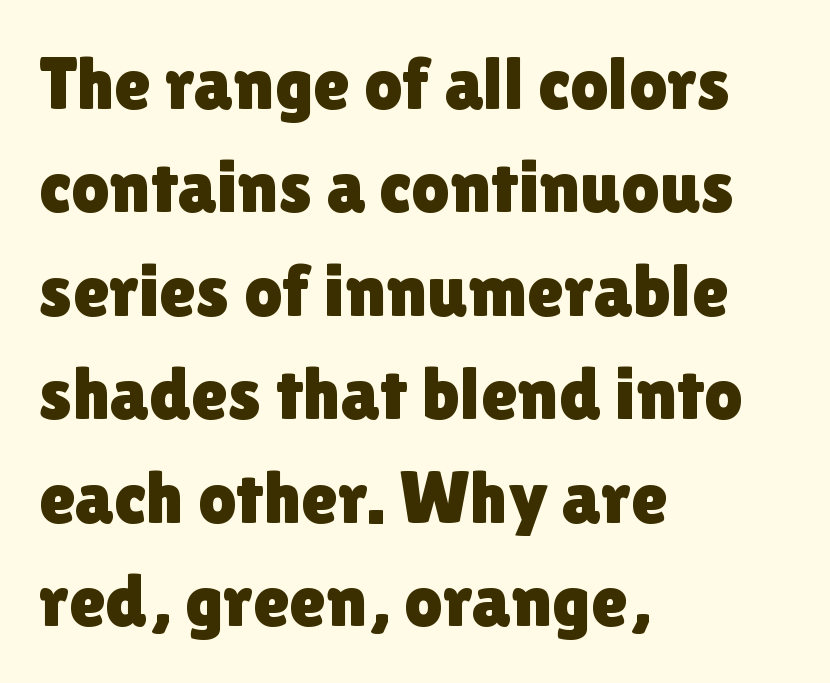
{"serif": "no", "italic": "no", "width": "normal", "x_height": "medium", "monospaced": "no", "underline": "no", "align": "left", "line_spacing": "normal", "line_spacing_ratio": 1.38, "letter_spacing": "normal", "letter_spacing_em": 0.0, "glyph_px": 75}
